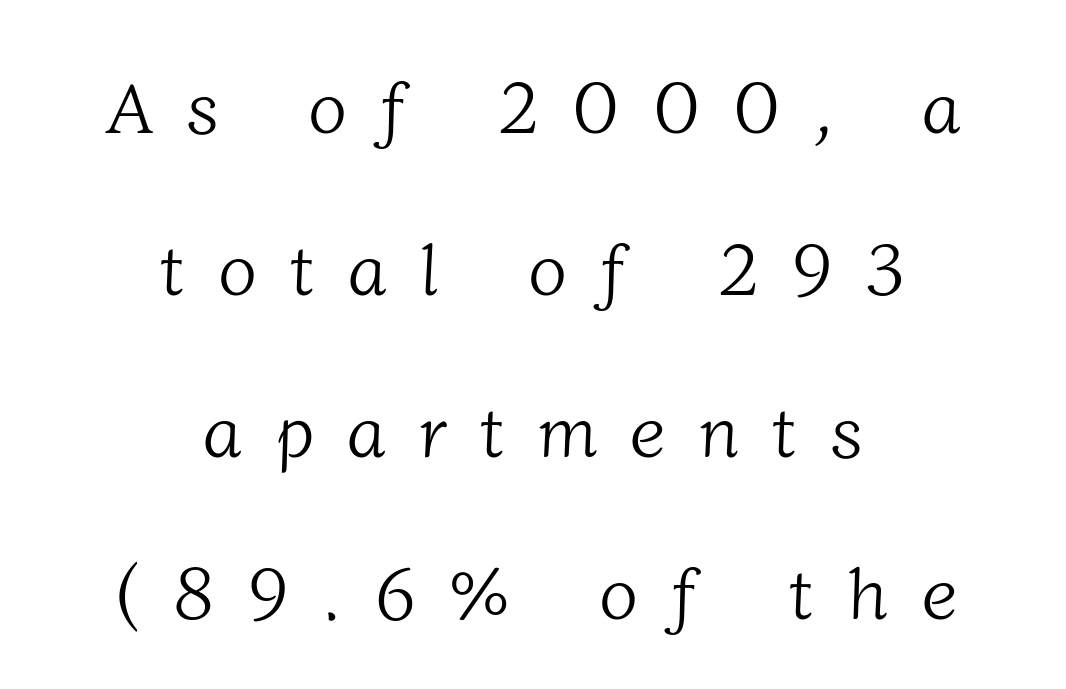
The image shows 72 px light serif type; set centered, loose line spacing (2.25x), unusually wide letter spacing (+0.46 em), not underlined; low stroke contrast and a medium x-height.
